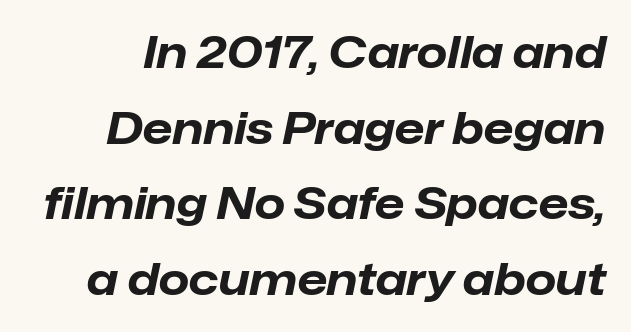
Q: Is the text bold? A: Yes.
Q: Is the text italic (slanted)? A: Yes, it leans right by about 12 degrees.
Q: Is the text underlined? A: No.
Q: Is the spacing between letters normal or unusually wide? A: Normal.
Q: Width (condensed, normal, or wide)? A: Normal.
Q: Stroke contrast? A: Low.
Q: x-height? A: Medium.
Q: Monospaced? A: No.
